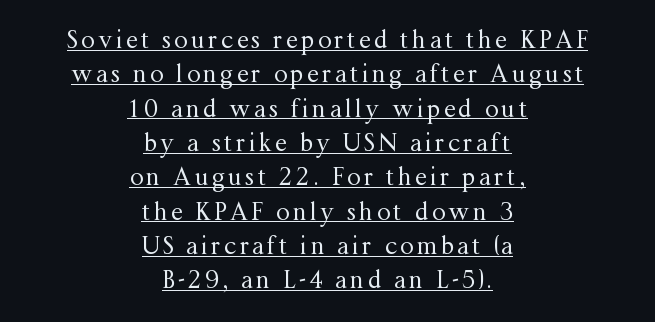
This is not heavy type; no bold has been used. Evenly set lines give the paragraph a standard silhouette. Leftover space on each line is divided equally before and after the words. The passage shown is underscored from start to finish. Posture: upright roman.
